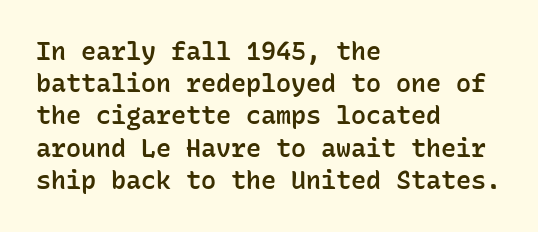
{"italic": "no", "bold": "semi", "underline": "no", "align": "left", "line_spacing": "normal", "line_spacing_ratio": 1.29, "letter_spacing": "normal", "letter_spacing_em": 0.0, "glyph_px": 25}
